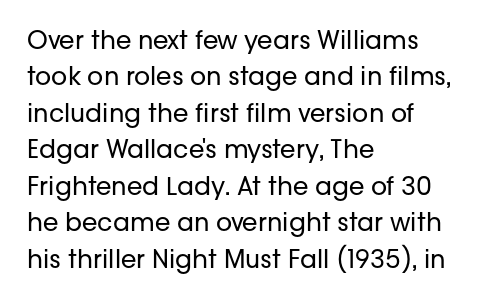
Q: Is the text bold? A: No.
Q: Is the text italic (slanted)? A: No, it is upright.
Q: Is the text underlined? A: No.
Q: How is the paragraph aligned? A: Left-aligned.
Q: Is the spacing between letters normal or unusually wide? A: Normal.
Q: Is the spacing between lines tight, normal or loose? A: Normal.
